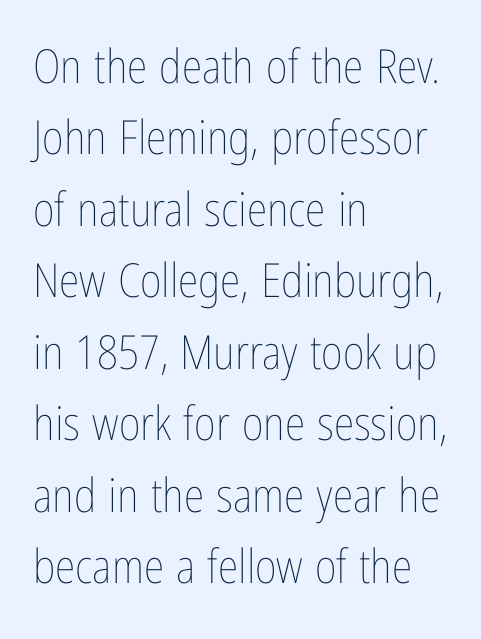
{"italic": "no", "bold": "no", "weight": "thin", "width": "condensed", "stroke_contrast": "low", "x_height": "medium", "monospaced": "no", "underline": "no", "align": "left", "line_spacing": "normal", "line_spacing_ratio": 1.52, "letter_spacing": "normal", "letter_spacing_em": 0.0, "glyph_px": 47}
